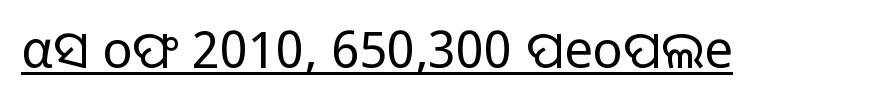
Q: Is the text bold? A: No.
Q: Is the text italic (slanted)? A: No, it is upright.
Q: Is the typeface a serif or a sans-serif typeface? A: Sans-serif.
Q: Is the text underlined? A: Yes.
Q: Is the spacing between letters normal or unusually wide? A: Normal.
Q: Width (condensed, normal, or wide)? A: Normal.
Q: Stroke contrast? A: Low.
Q: x-height? A: Medium.
Q: Monospaced? A: No.
